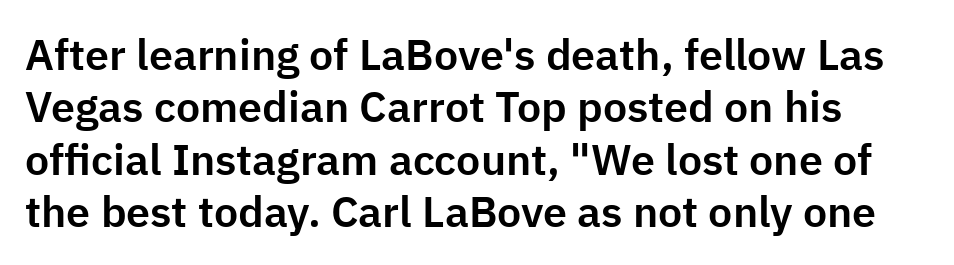
The image shows 43 px sans-serif type, upright; set line spacing 1.22x, normal letter spacing, not underlined; low stroke contrast and a medium x-height.
